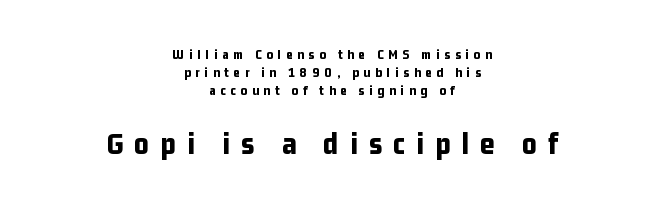
Q: Is the text bold? A: Yes.
Q: Is the text italic (slanted)? A: No, it is upright.
Q: Is the typeface a serif or a sans-serif typeface? A: Sans-serif.
Q: Is the text underlined? A: No.
Q: How is the paragraph aligned? A: Centered.
Q: Is the spacing between letters normal or unusually wide? A: Unusually wide.
Q: Is the spacing between lines tight, normal or loose? A: Normal.
Q: Which block of text is set in a larger size, the first (top) or the second (bottom)? A: The second (bottom) one.
Q: Width (condensed, normal, or wide)? A: Condensed.
Q: Stroke contrast? A: Low.
Q: x-height? A: Medium.
Q: Monospaced? A: No.
